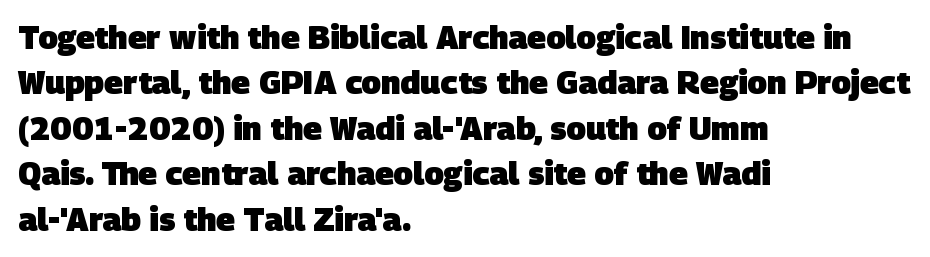
The baseline area is clear. Note: no serifs on the glyphs. Summary of vertical rhythm: regular, with standard interline spacing. Students, this is bold: see how much ink each stroke carries. Character widths vary here, with narrow letters taking less room than wide ones.
